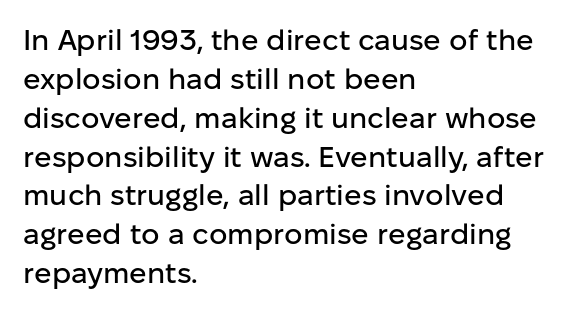
The image shows 29 px sans-serif type, upright; set left-aligned, normal line spacing (1.34x), normal letter spacing, not underlined; low stroke contrast and a medium x-height.
